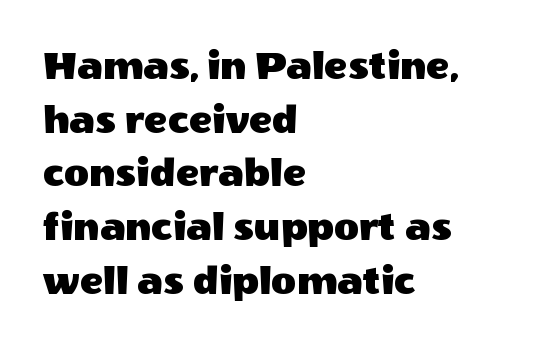
Q: Is the text italic (slanted)? A: No, it is upright.
Q: Is the typeface a serif or a sans-serif typeface? A: Sans-serif.
Q: Is the text underlined? A: No.
Q: How is the paragraph aligned? A: Left-aligned.
Q: Is the spacing between letters normal or unusually wide? A: Normal.
Q: Is the spacing between lines tight, normal or loose? A: Normal.
Q: Width (condensed, normal, or wide)? A: Normal.
Q: x-height? A: Large.
Q: Monospaced? A: No.
